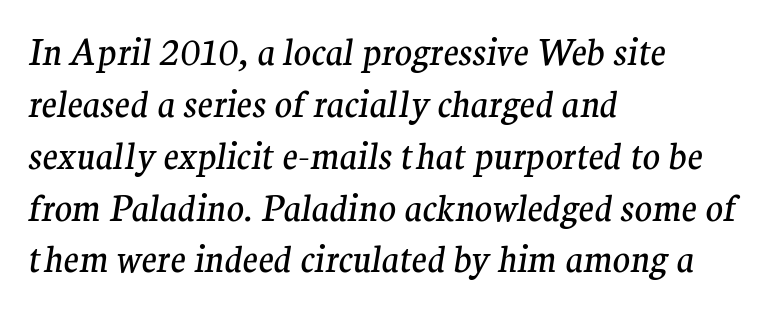
The image shows 36 px regular-weight serif type, italic (leaning right); set left-aligned, normal line spacing (1.44x), normal letter spacing, not underlined; medium stroke contrast and a medium x-height.
